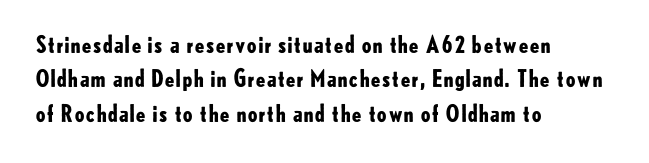
Is the letter spacing exaggerated? No — it looks like the ordinary default. Reading down the block, your eye returns to a fixed left position each line. Heavy-handed strokes throughout: this text is bold. Just letters on the line, the space beneath them empty. Baseline-to-baseline distance is the conventional proportion of letter height. A roman cut, with each character standing at attention.
